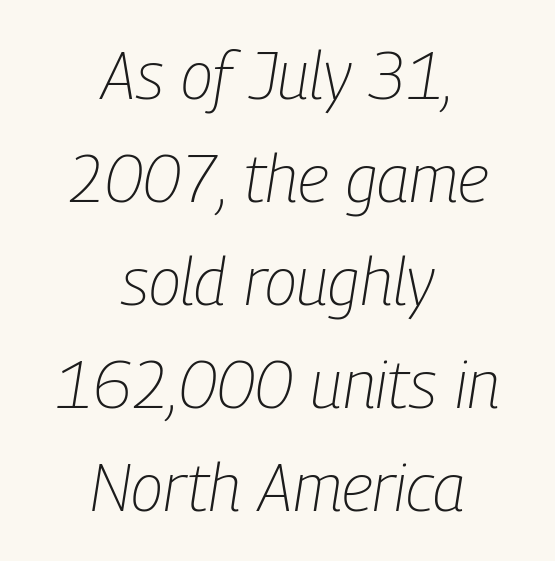
Q: Is the text bold? A: No.
Q: Is the text italic (slanted)? A: Yes, it leans right by about 9 degrees.
Q: Is the text underlined? A: No.
Q: How is the paragraph aligned? A: Centered.
Q: Is the spacing between letters normal or unusually wide? A: Normal.
Q: Is the spacing between lines tight, normal or loose? A: Normal.
Q: Width (condensed, normal, or wide)? A: Condensed.
Q: Stroke contrast? A: Low.
Q: x-height? A: Medium.
Q: Monospaced? A: No.
